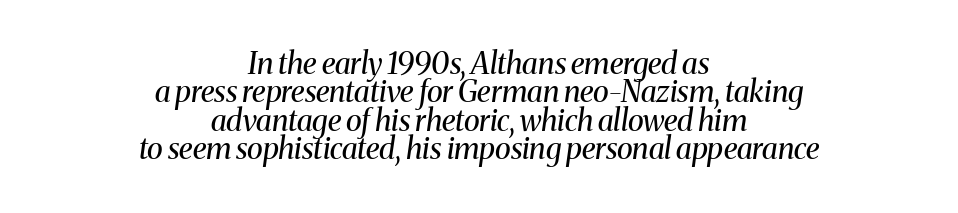
Q: Is the text bold? A: No.
Q: Is the text italic (slanted)? A: Yes, it leans right by about 8 degrees.
Q: Is the typeface a serif or a sans-serif typeface? A: Serif.
Q: Is the text underlined? A: No.
Q: How is the paragraph aligned? A: Centered.
Q: Is the spacing between letters normal or unusually wide? A: Normal.
Q: Is the spacing between lines tight, normal or loose? A: Tight.
Q: Width (condensed, normal, or wide)? A: Normal.
Q: Stroke contrast? A: Medium.
Q: x-height? A: Medium.
Q: Monospaced? A: No.
